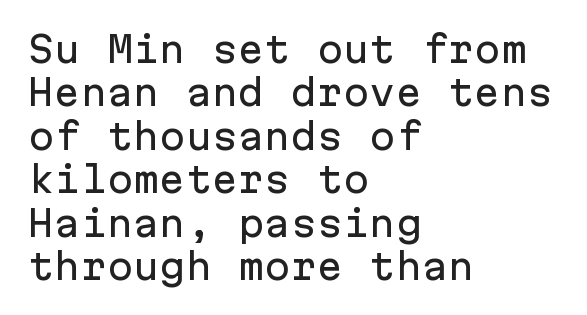
{"serif": "no", "italic": "no", "width": "normal", "stroke_contrast": "low", "x_height": "medium", "monospaced": "yes", "underline": "no", "align": "left", "line_spacing_ratio": 1.24, "letter_spacing": "normal", "letter_spacing_em": 0.0, "glyph_px": 35}
